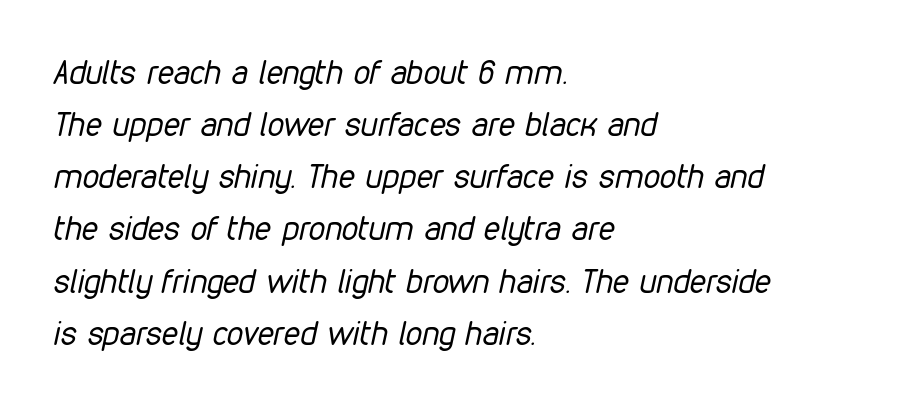
The image shows 33 px regular-weight, condensed type, italic (leaning right); set left-aligned, normal line spacing (1.58x), normal letter spacing, not underlined; low stroke contrast and a medium x-height.
